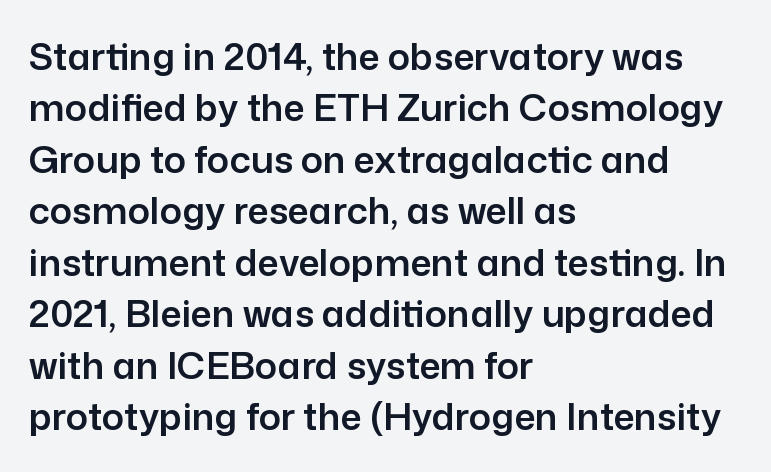
Q: Is the text italic (slanted)? A: No, it is upright.
Q: Is the typeface a serif or a sans-serif typeface? A: Sans-serif.
Q: Is the text underlined? A: No.
Q: How is the paragraph aligned? A: Left-aligned.
Q: Is the spacing between letters normal or unusually wide? A: Normal.
Q: Is the spacing between lines tight, normal or loose? A: Normal.
Q: Width (condensed, normal, or wide)? A: Normal.
Q: Stroke contrast? A: Low.
Q: x-height? A: Medium.
Q: Monospaced? A: No.
